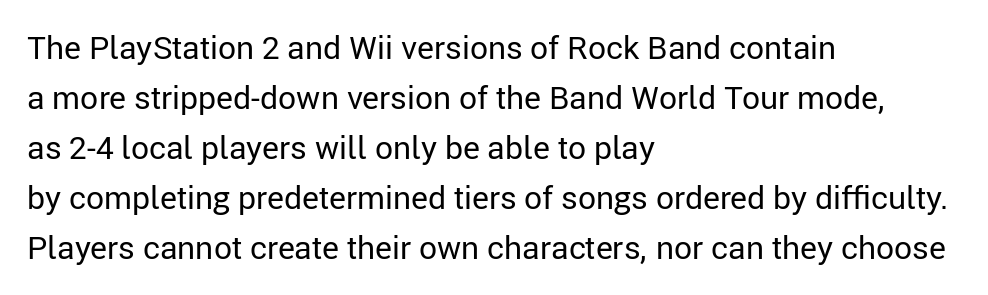
Q: Is the text bold? A: No.
Q: Is the text italic (slanted)? A: No, it is upright.
Q: Is the typeface a serif or a sans-serif typeface? A: Sans-serif.
Q: Is the text underlined? A: No.
Q: How is the paragraph aligned? A: Left-aligned.
Q: Is the spacing between letters normal or unusually wide? A: Normal.
Q: Is the spacing between lines tight, normal or loose? A: Normal.
Q: Width (condensed, normal, or wide)? A: Normal.
Q: Stroke contrast? A: Low.
Q: x-height? A: Medium.
Q: Monospaced? A: No.
